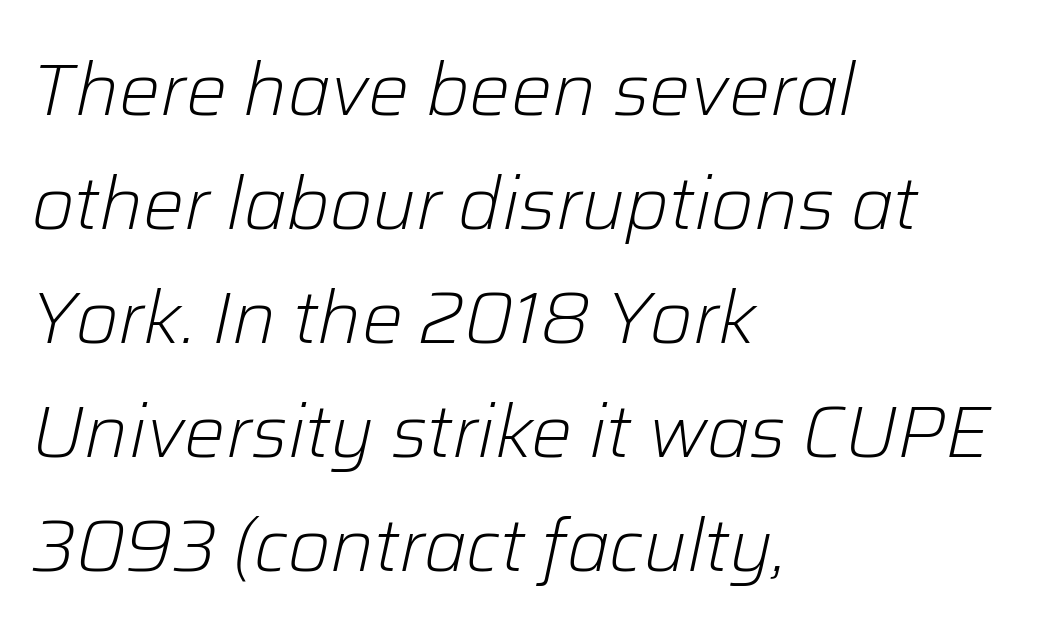
Q: Is the text bold? A: No.
Q: Is the text italic (slanted)? A: Yes, it leans right by about 12 degrees.
Q: Is the text underlined? A: No.
Q: How is the paragraph aligned? A: Left-aligned.
Q: Is the spacing between letters normal or unusually wide? A: Normal.
Q: Is the spacing between lines tight, normal or loose? A: Normal.
Q: Width (condensed, normal, or wide)? A: Normal.
Q: Stroke contrast? A: Low.
Q: x-height? A: Medium.
Q: Monospaced? A: No.
